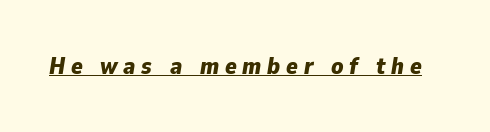
The image shows 24 px bold type, italic (leaning right); set unusually wide letter spacing (+0.24 em), underlined.
